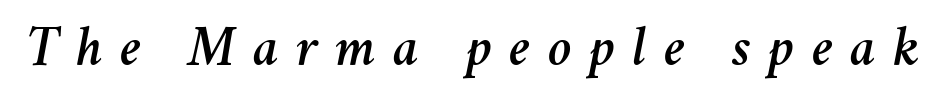
The image shows 57 px text type, italic (leaning right); set unusually wide letter spacing (+0.3 em), not underlined; medium stroke contrast and a medium x-height.
